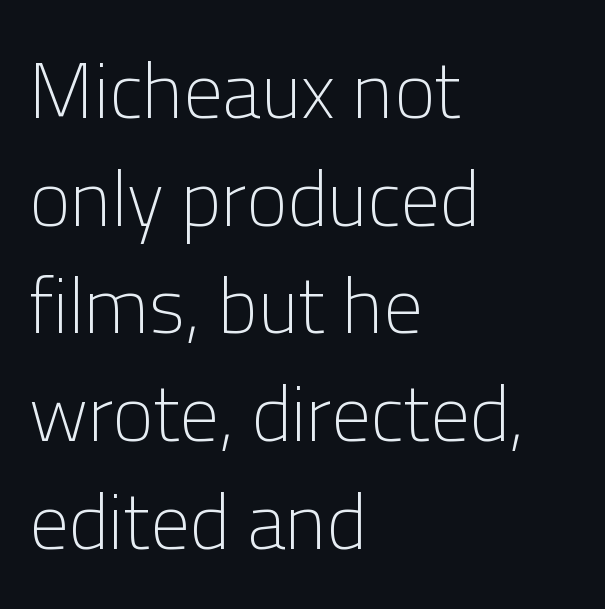
The image shows 78 px light sans-serif type, upright; set left-aligned, normal line spacing (1.38x), normal letter spacing, not underlined; low stroke contrast and a medium x-height.
